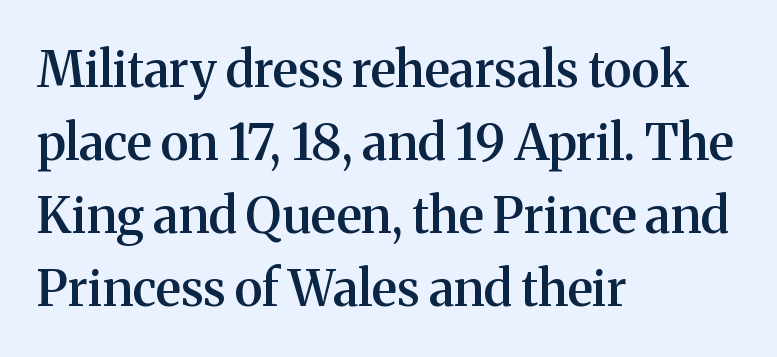
Q: Is the text bold? A: Semi-bold.
Q: Is the text italic (slanted)? A: No, it is upright.
Q: Is the typeface a serif or a sans-serif typeface? A: Serif.
Q: Is the text underlined? A: No.
Q: How is the paragraph aligned? A: Left-aligned.
Q: Is the spacing between letters normal or unusually wide? A: Normal.
Q: Is the spacing between lines tight, normal or loose? A: Normal.
Q: Width (condensed, normal, or wide)? A: Normal.
Q: Stroke contrast? A: Medium.
Q: x-height? A: Medium.
Q: Monospaced? A: No.
